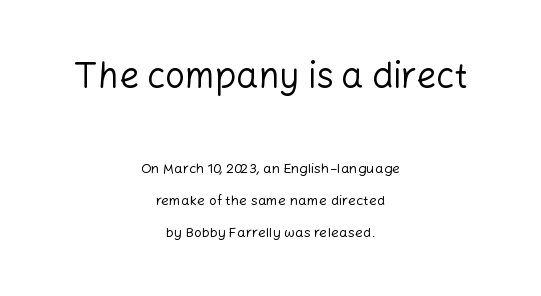
The characters are drawn with everyday or finer stroke widths. The glyphs are unaccompanied by any horizontal stroke below them. The passage shown is typeset with a sans-serif family. The earlier block is typeset at a bigger size than the later block. A roman cut, with each character standing at attention. The passage shown is typed in a proportional face where columns would drift.
